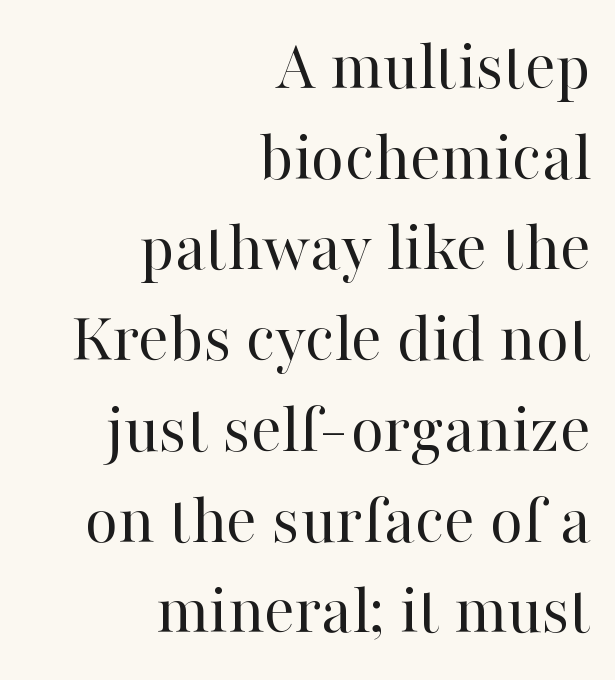
These lines were composed using upright roman letters. Rule under the text: the space is simply empty. All the whitespace from short lines collects on the left. Here the designer chose a conventional face with non-uniform glyph widths. Summary of weight: not heavy and not bold.
